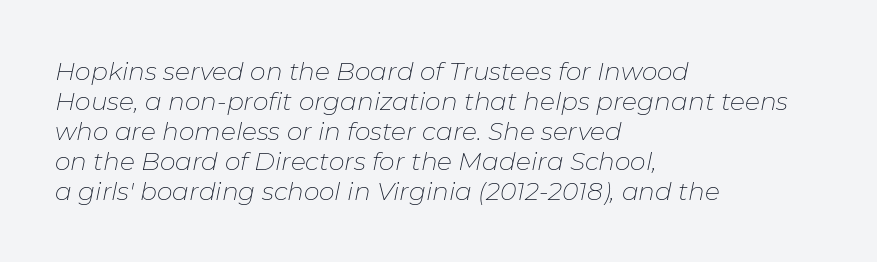
{"italic": "yes", "lean": "right", "slant_degrees": 11, "bold": "no", "underline": "no", "align": "left", "line_spacing_ratio": 1.2, "letter_spacing": "normal", "letter_spacing_em": 0.0, "glyph_px": 25}
